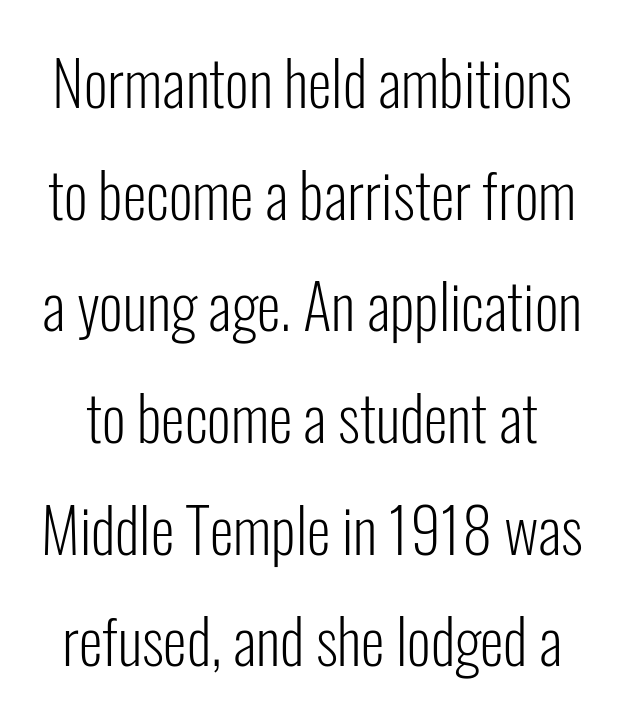
Q: Is the text bold? A: No.
Q: Is the text italic (slanted)? A: No, it is upright.
Q: Is the typeface a serif or a sans-serif typeface? A: Sans-serif.
Q: Is the text underlined? A: No.
Q: Is the spacing between letters normal or unusually wide? A: Normal.
Q: Width (condensed, normal, or wide)? A: Condensed.
Q: Stroke contrast? A: Low.
Q: x-height? A: Medium.
Q: Monospaced? A: No.
